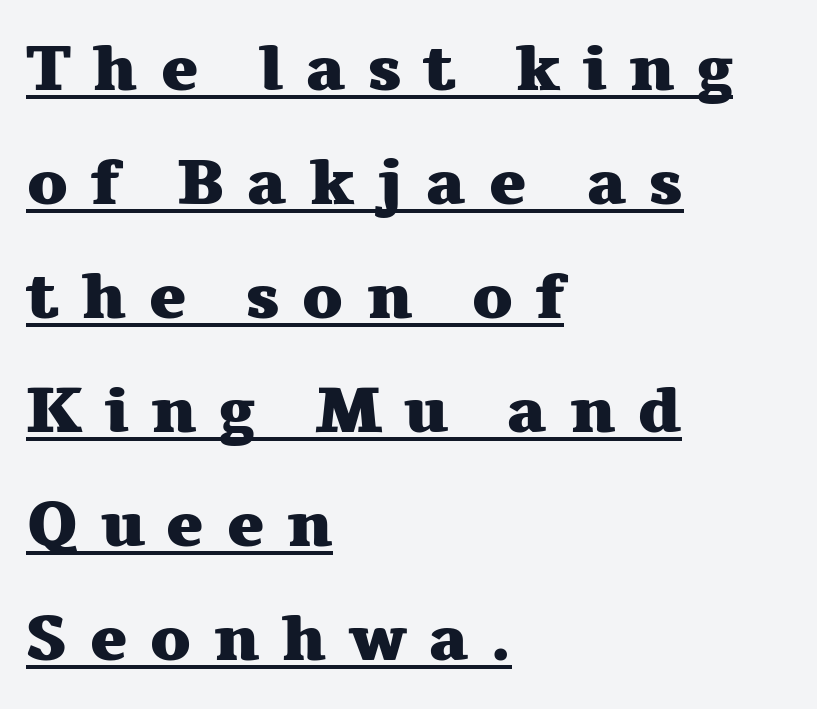
Tracking here is generous; glyphs stand well apart from one another. Check the space under the baseline: a stroke is drawn there. Posture: upright roman. Note: serifs present on the glyphs. The face used here is proportionally spaced, like ordinary book or web type.
